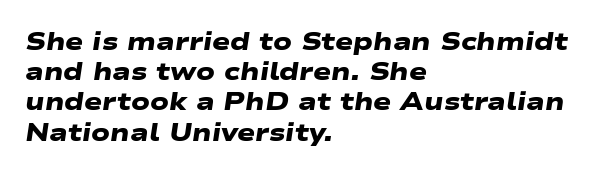
The image shows 24 px bold type; set left-aligned, normal line spacing (1.26x), normal letter spacing, not underlined.
